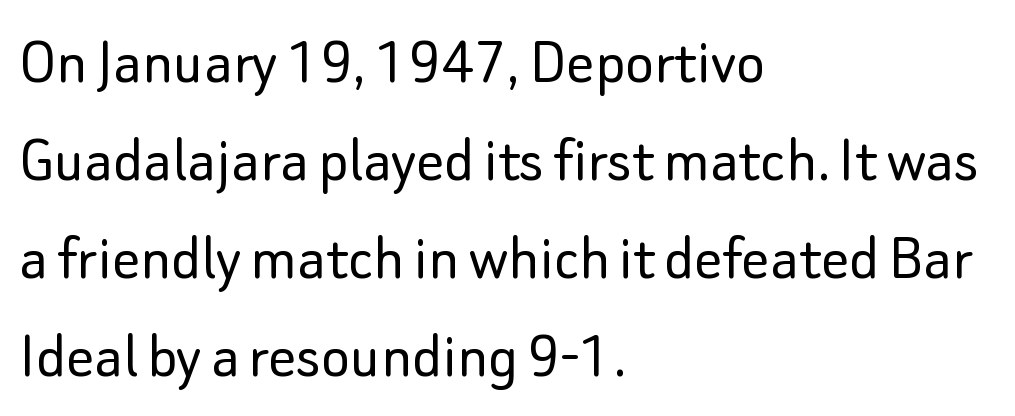
The image shows 69 px light sans-serif type, upright; set left-aligned, normal line spacing (1.42x), normal letter spacing, not underlined; low stroke contrast and a small x-height.
